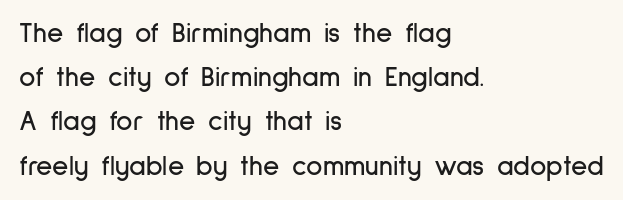
The image shows 28 px condensed sans-serif type, upright; set left-aligned, normal line spacing (1.58x), normal letter spacing, not underlined; low stroke contrast and a medium x-height.
